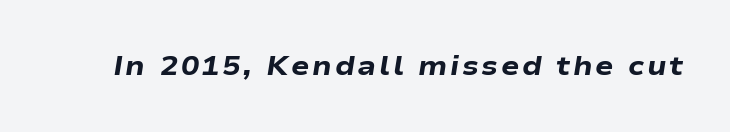
Q: Is the text bold? A: Yes.
Q: Is the text italic (slanted)? A: Yes, it leans right by about 9 degrees.
Q: Is the text underlined? A: No.
